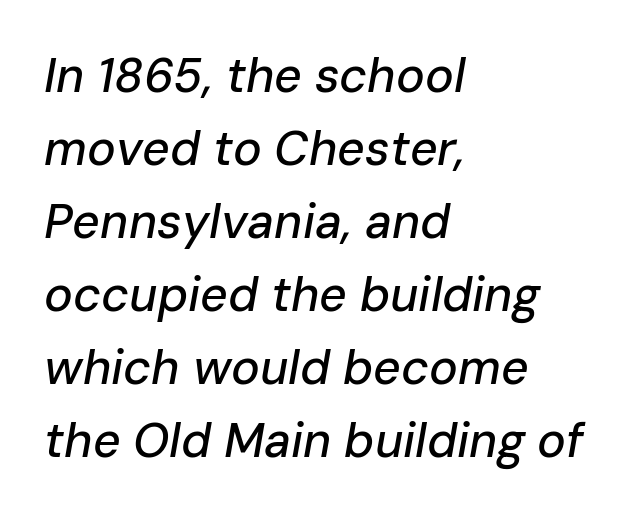
The image shows 48 px text type, italic (leaning right); set left-aligned, normal line spacing (1.52x), normal letter spacing, not underlined; low stroke contrast and a medium x-height.
